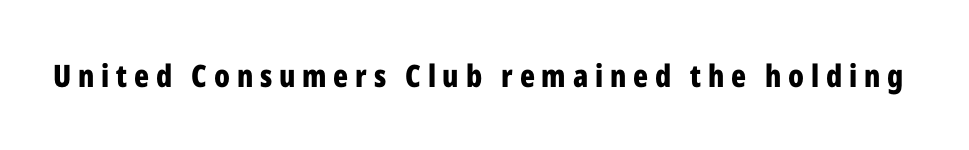
Q: Is the text bold? A: Yes.
Q: Is the text italic (slanted)? A: No, it is upright.
Q: Is the typeface a serif or a sans-serif typeface? A: Sans-serif.
Q: Is the text underlined? A: No.
Q: Is the spacing between letters normal or unusually wide? A: Unusually wide.
Q: Width (condensed, normal, or wide)? A: Condensed.
Q: Stroke contrast? A: Low.
Q: x-height? A: Medium.
Q: Monospaced? A: No.
